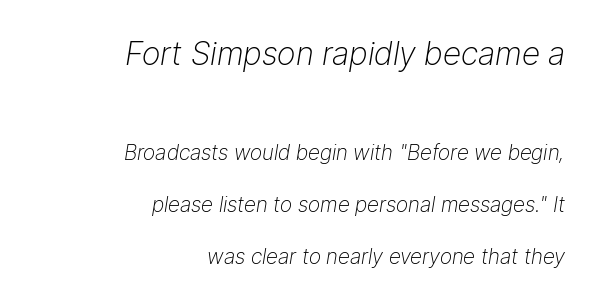
The image shows 32 px light type, italic (leaning right); set right-aligned, loose line spacing (2.48x), normal letter spacing, not underlined; the first (top) block is 1.52x larger; low stroke contrast and a medium x-height.
